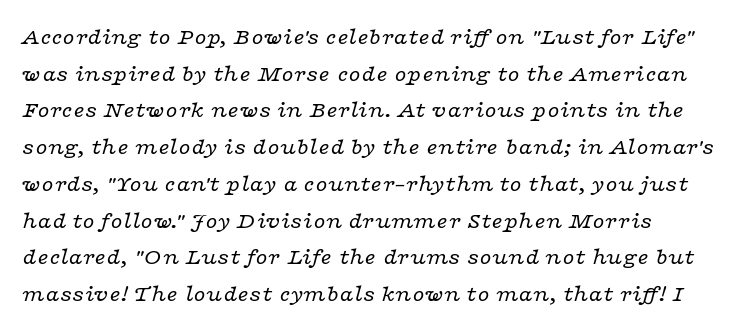
No chunkiness to these letters — they're not bold. Compared with ordinary roman type, these characters are visibly tilted. Line beginnings align vertically; line endings do not. Whoever set this chose a conventional vertical rhythm. The glyphs are unaccompanied by any horizontal stroke below them. The line texture is even and compact thanks to regular tracking.
